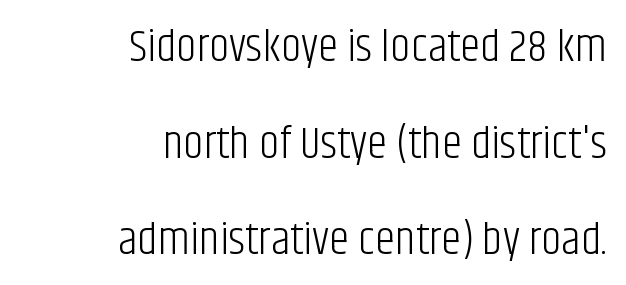
{"serif": "no", "italic": "no", "bold": "no", "weight": "light", "width": "condensed", "stroke_contrast": "low", "x_height": "large", "monospaced": "no", "underline": "no", "align": "right", "line_spacing": "loose", "line_spacing_ratio": 2.1, "letter_spacing": "normal", "letter_spacing_em": 0.0, "glyph_px": 46}
